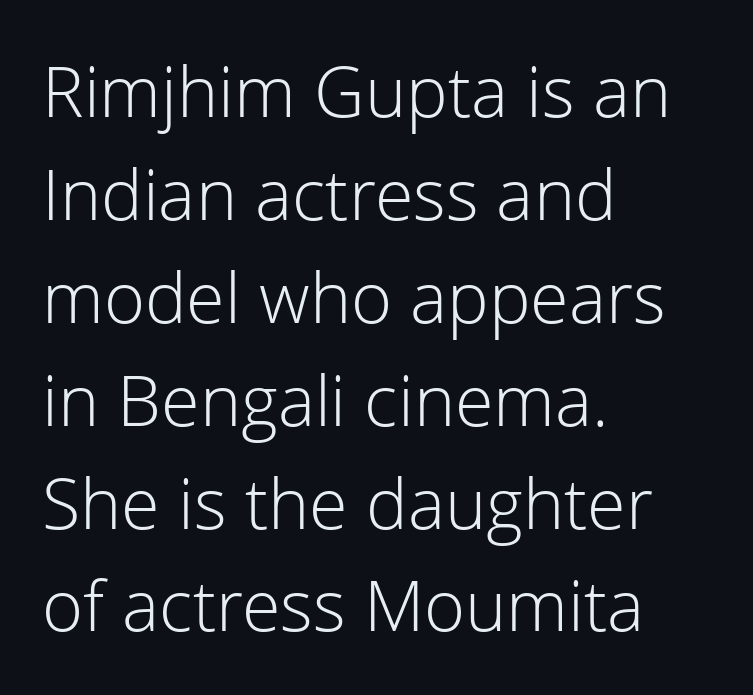
The passage shown is typeset with a sans-serif family. Caption: multi-line text, flush left, ragged right. Spacing verdict: proportional, widths tailored to each character. Stroke thickness stays within the range of a standard reading face or lighter.
